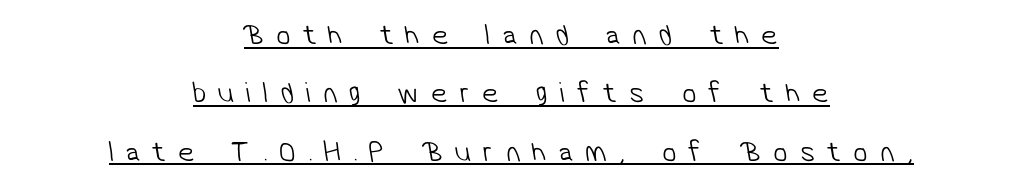
The image shows 29 px light sans-serif type; set centered, loose line spacing (2.01x), unusually wide letter spacing (+0.42 em), underlined; low stroke contrast and a medium x-height.
